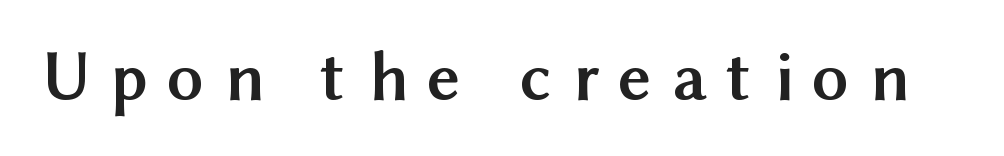
The image shows 72 px semibold sans-serif type, upright; set unusually wide letter spacing (+0.29 em), not underlined; medium stroke contrast and a medium x-height.
